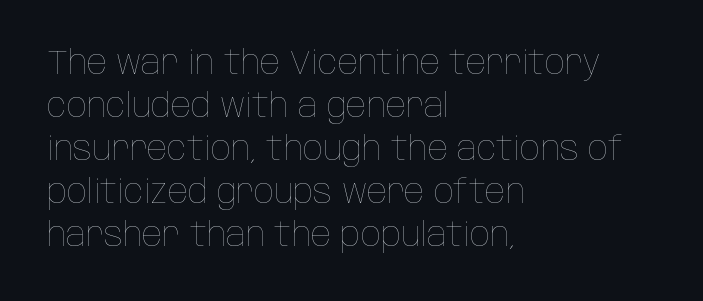
The image shows 33 px thin, condensed type, upright; set left-aligned, normal line spacing (1.3x), normal letter spacing, not underlined; low stroke contrast and a large x-height.
